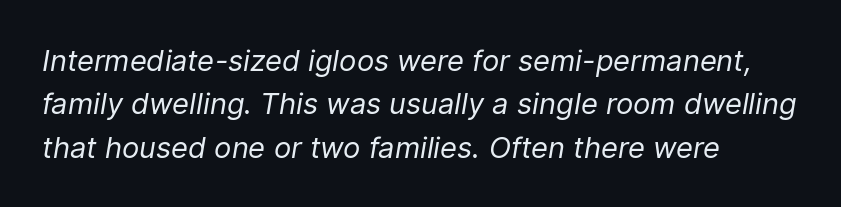
The image shows 29 px regular-weight type, italic (leaning right); set left-aligned, normal line spacing (1.5x), normal letter spacing, not underlined; low stroke contrast and a medium x-height.
